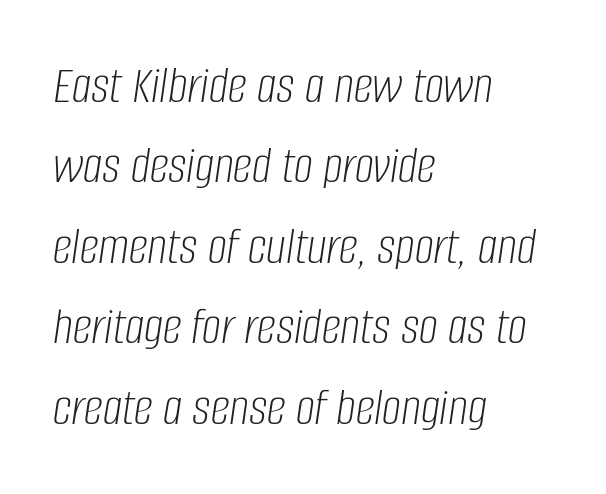
The image shows 54 px light, condensed type, italic (leaning right); set left-aligned, normal line spacing (1.49x), normal letter spacing, not underlined; low stroke contrast and a large x-height.
